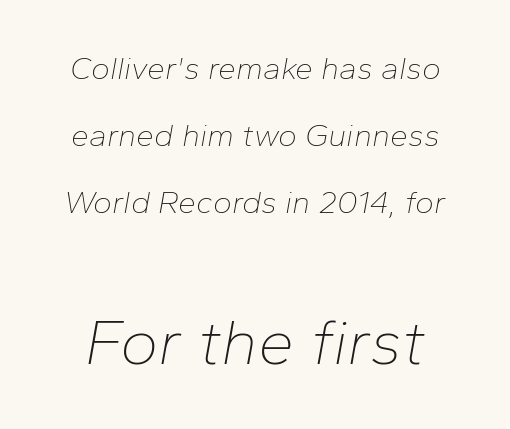
{"italic": "yes", "lean": "right", "slant_degrees": 10, "bold": "no", "weight": "thin", "width": "normal", "stroke_contrast": "low", "x_height": "medium", "monospaced": "no", "underline": "no", "line_spacing": "loose", "line_spacing_ratio": 2.1, "letter_spacing": "normal", "letter_spacing_em": 0.0, "larger_block": "second", "size_ratio": 2.03, "glyph_px": 65}
